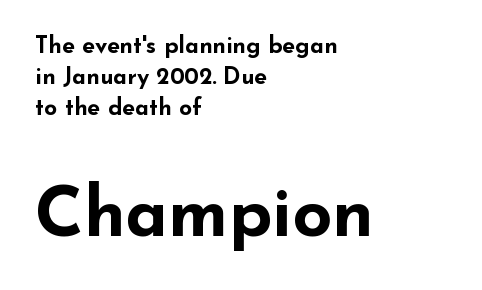
{"serif": "no", "italic": "no", "bold": "yes", "weight": "bold", "width": "wide", "stroke_contrast": "low", "x_height": "small", "monospaced": "no", "underline": "no", "align": "left", "line_spacing": "normal", "line_spacing_ratio": 1.34, "letter_spacing": "normal", "letter_spacing_em": 0.0, "larger_block": "second", "size_ratio": 3.04, "glyph_px": 70}
